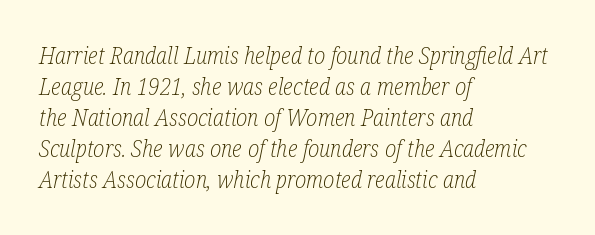
{"italic": "yes", "lean": "right", "slant_degrees": 12, "bold": "no", "underline": "no", "align": "left", "line_spacing": "normal", "line_spacing_ratio": 1.35, "letter_spacing": "normal", "letter_spacing_em": 0.0, "glyph_px": 23}
